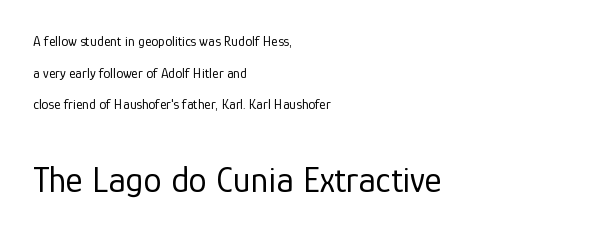
Q: Is the text bold? A: No.
Q: Is the text italic (slanted)? A: No, it is upright.
Q: Is the typeface a serif or a sans-serif typeface? A: Sans-serif.
Q: Is the text underlined? A: No.
Q: How is the paragraph aligned? A: Left-aligned.
Q: Is the spacing between letters normal or unusually wide? A: Normal.
Q: Is the spacing between lines tight, normal or loose? A: Loose.
Q: Which block of text is set in a larger size, the first (top) or the second (bottom)? A: The second (bottom) one.
Q: Width (condensed, normal, or wide)? A: Normal.
Q: Stroke contrast? A: Low.
Q: x-height? A: Medium.
Q: Monospaced? A: No.
